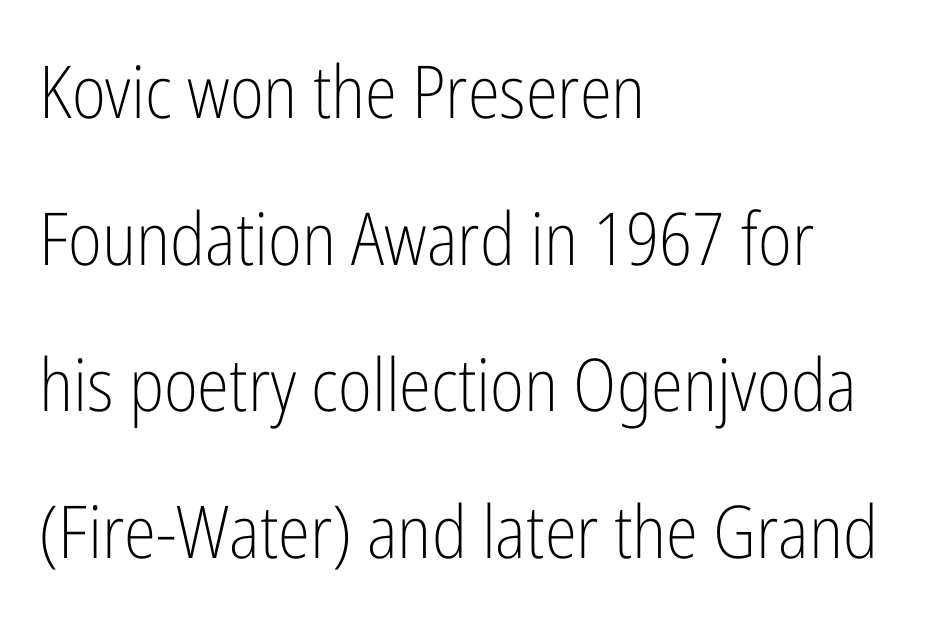
The typeface chosen for these lines omits serifs. No letter is thick-stroked: the sample isn't bold. Letter spacing: default. The line-height multiplier appears high, well above default.
